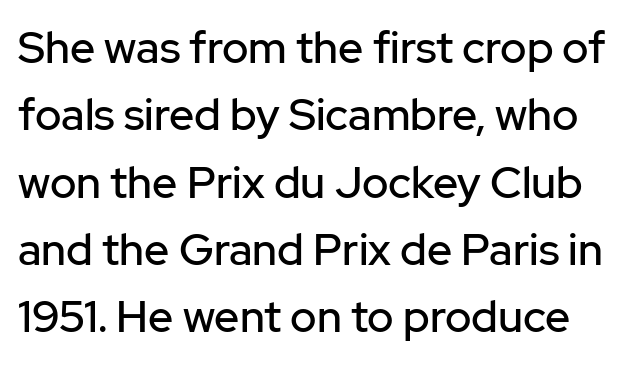
{"serif": "no", "italic": "no", "width": "normal", "stroke_contrast": "low", "x_height": "medium", "monospaced": "no", "underline": "no", "line_spacing": "normal", "line_spacing_ratio": 1.53, "letter_spacing": "normal", "letter_spacing_em": 0.0, "glyph_px": 44}
